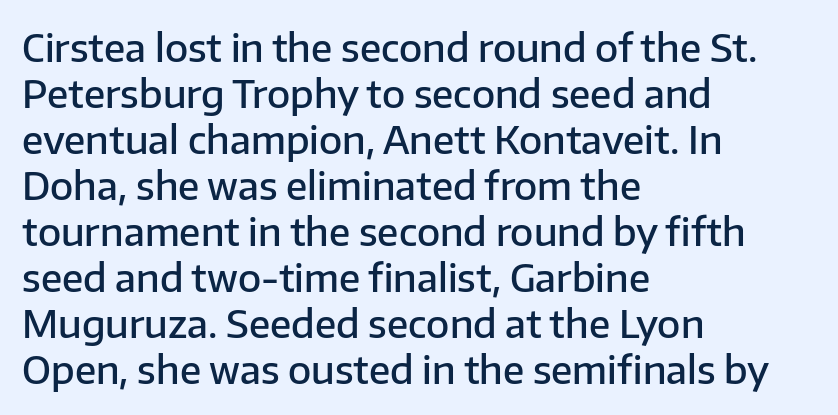
{"serif": "no", "italic": "no", "bold": "semi", "weight": "semibold", "width": "normal", "stroke_contrast": "low", "x_height": "medium", "monospaced": "no", "underline": "no", "align": "left", "line_spacing_ratio": 1.21, "letter_spacing": "normal", "letter_spacing_em": 0.0, "glyph_px": 38}
